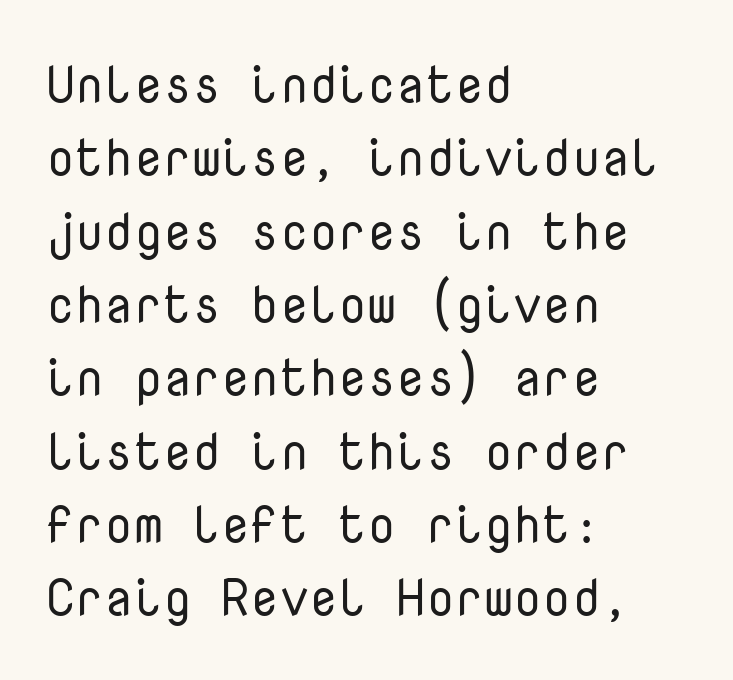
{"serif": "no", "italic": "no", "bold": "no", "weight": "regular", "width": "normal", "stroke_contrast": "low", "x_height": "medium", "monospaced": "yes", "underline": "no", "align": "left", "line_spacing": "normal", "line_spacing_ratio": 1.41, "letter_spacing": "normal", "letter_spacing_em": 0.0, "glyph_px": 52}
